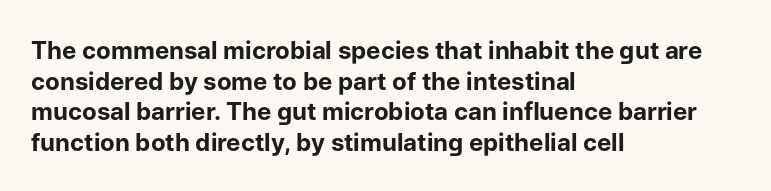
{"italic": "no", "bold": "yes", "underline": "no", "align": "left", "line_spacing": "normal", "line_spacing_ratio": 1.28, "letter_spacing": "normal", "letter_spacing_em": 0.0, "glyph_px": 24}
